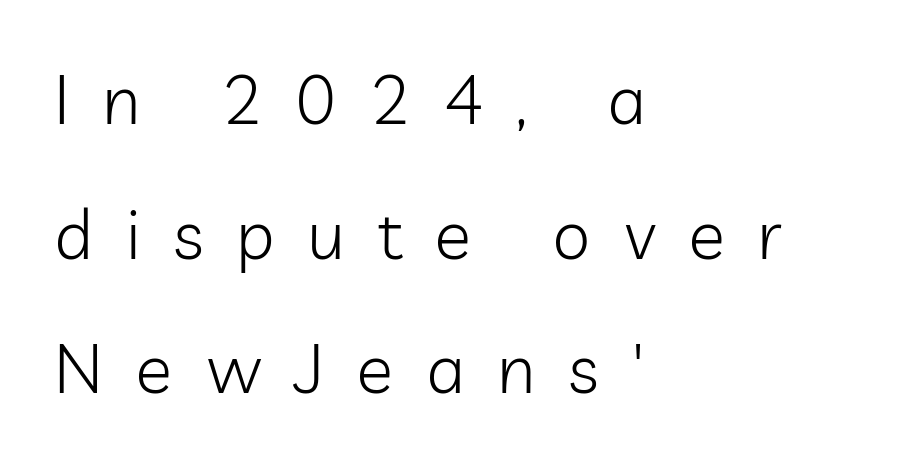
Q: Is the text bold? A: No.
Q: Is the text italic (slanted)? A: No, it is upright.
Q: Is the typeface a serif or a sans-serif typeface? A: Sans-serif.
Q: Is the text underlined? A: No.
Q: How is the paragraph aligned? A: Left-aligned.
Q: Is the spacing between letters normal or unusually wide? A: Unusually wide.
Q: Is the spacing between lines tight, normal or loose? A: Loose.
Q: Width (condensed, normal, or wide)? A: Normal.
Q: Stroke contrast? A: Low.
Q: x-height? A: Medium.
Q: Monospaced? A: No.
